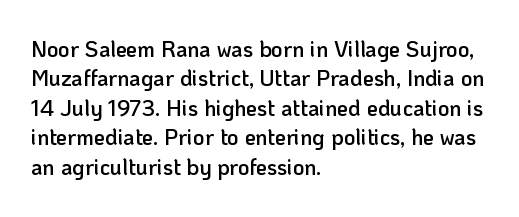
Q: Is the text bold? A: Semi-bold.
Q: Is the text italic (slanted)? A: No, it is upright.
Q: Is the text underlined? A: No.
Q: How is the paragraph aligned? A: Left-aligned.
Q: Is the spacing between letters normal or unusually wide? A: Normal.
Q: Is the spacing between lines tight, normal or loose? A: Normal.
